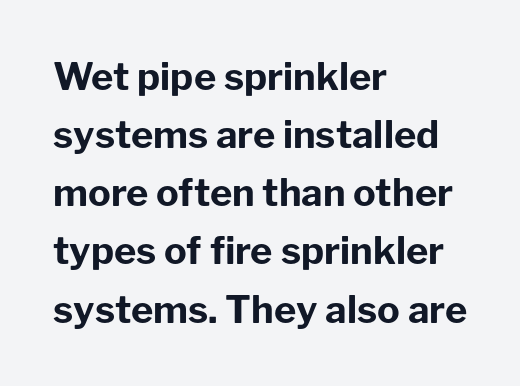
The image shows 38 px bold sans-serif type, upright; set left-aligned, normal line spacing (1.53x), normal letter spacing, not underlined; low stroke contrast and a medium x-height.
